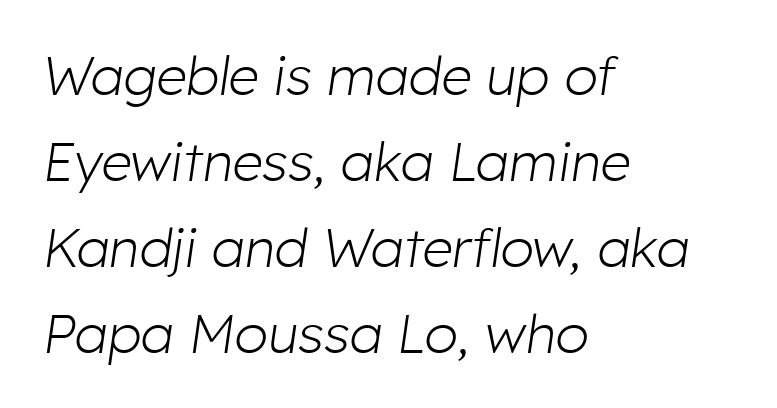
Vertical spacing — default. Would a proofreader flag this as italicized? Yes. The face looks like a standard text weight, possibly lighter. Line beginnings align vertically; line endings do not. Tracking here is standard; glyphs follow each other at the usual distance.
